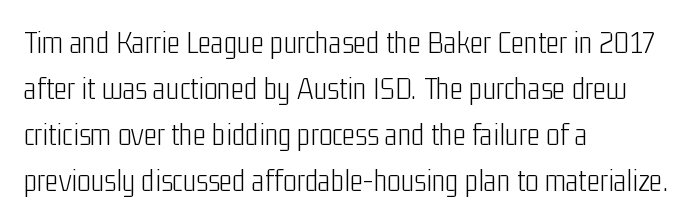
{"serif": "no", "italic": "no", "bold": "no", "weight": "light", "width": "condensed", "stroke_contrast": "low", "x_height": "medium", "monospaced": "no", "underline": "no", "align": "left", "line_spacing": "normal", "line_spacing_ratio": 1.44, "letter_spacing": "normal", "letter_spacing_em": 0.0, "glyph_px": 32}
